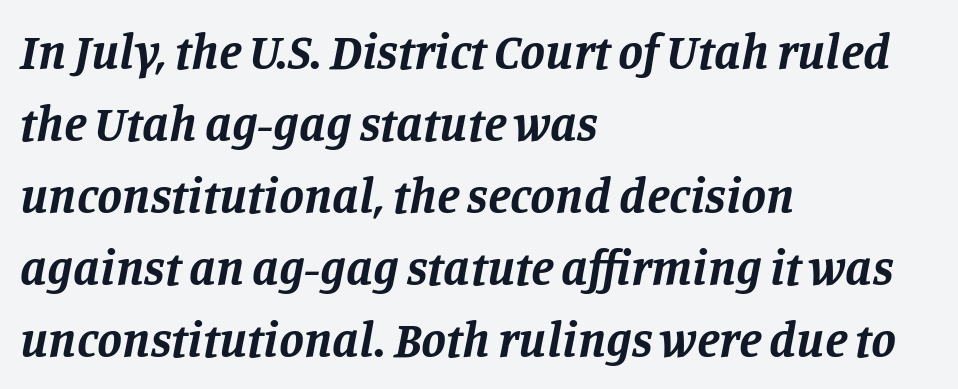
Q: Is the text bold? A: Yes.
Q: Is the text italic (slanted)? A: Yes, it leans right by about 11 degrees.
Q: Is the typeface a serif or a sans-serif typeface? A: Serif.
Q: Is the text underlined? A: No.
Q: How is the paragraph aligned? A: Left-aligned.
Q: Is the spacing between letters normal or unusually wide? A: Normal.
Q: Is the spacing between lines tight, normal or loose? A: Normal.
Q: Width (condensed, normal, or wide)? A: Normal.
Q: Stroke contrast? A: Low.
Q: x-height? A: Large.
Q: Monospaced? A: No.
